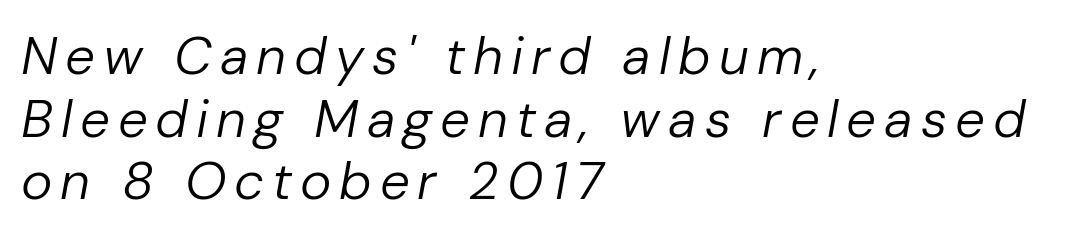
{"italic": "yes", "lean": "right", "slant_degrees": 10, "bold": "no", "weight": "regular", "width": "normal", "stroke_contrast": "low", "x_height": "medium", "monospaced": "no", "underline": "no", "align": "left", "line_spacing_ratio": 1.18, "glyph_px": 53}
